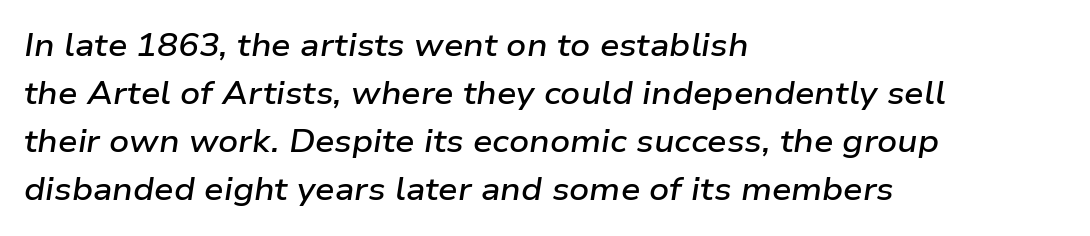
The image shows 31 px semibold, wide type, italic (leaning right); set left-aligned, normal line spacing (1.55x), normal letter spacing, not underlined; low stroke contrast and a medium x-height.
